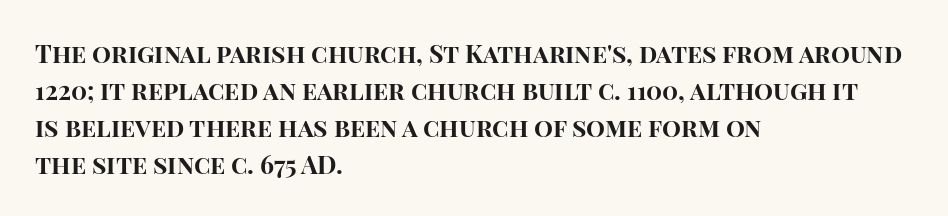
Q: Is the text bold? A: Yes.
Q: Is the text italic (slanted)? A: No, it is upright.
Q: Is the text underlined? A: No.
Q: How is the paragraph aligned? A: Left-aligned.
Q: Is the spacing between letters normal or unusually wide? A: Normal.
Q: Is the spacing between lines tight, normal or loose? A: Normal.
